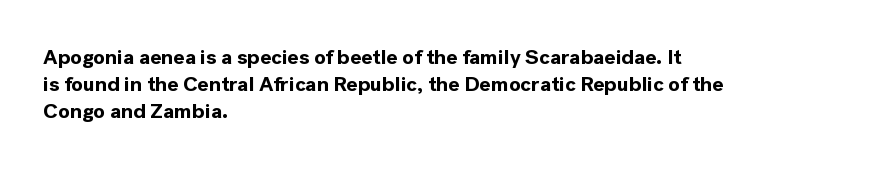
Q: Is the text bold? A: Yes.
Q: Is the text italic (slanted)? A: No, it is upright.
Q: Is the text underlined? A: No.
Q: How is the paragraph aligned? A: Left-aligned.
Q: Is the spacing between letters normal or unusually wide? A: Normal.
Q: Is the spacing between lines tight, normal or loose? A: Normal.
